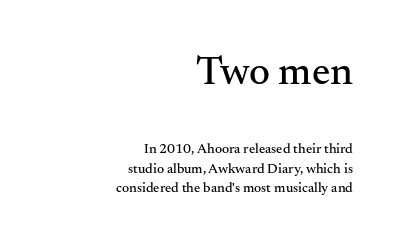
Q: Is the text italic (slanted)? A: No, it is upright.
Q: Is the typeface a serif or a sans-serif typeface? A: Serif.
Q: Is the text underlined? A: No.
Q: How is the paragraph aligned? A: Right-aligned.
Q: Is the spacing between letters normal or unusually wide? A: Normal.
Q: Is the spacing between lines tight, normal or loose? A: Normal.
Q: Which block of text is set in a larger size, the first (top) or the second (bottom)? A: The first (top) one.
Q: Width (condensed, normal, or wide)? A: Normal.
Q: Stroke contrast? A: Medium.
Q: x-height? A: Small.
Q: Monospaced? A: No.
